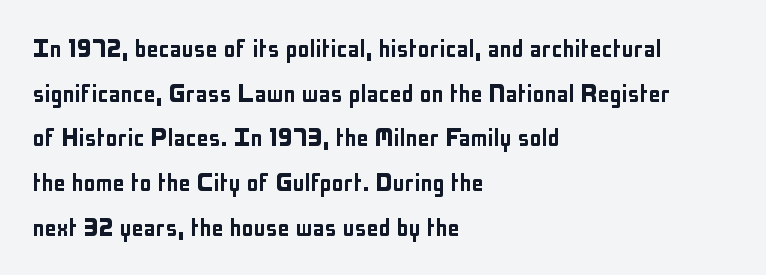
{"serif": "no", "italic": "no", "width": "condensed", "stroke_contrast": "low", "x_height": "medium", "monospaced": "no", "underline": "no", "align": "left", "line_spacing": "normal", "line_spacing_ratio": 1.49, "letter_spacing": "normal", "letter_spacing_em": 0.0, "glyph_px": 30}
